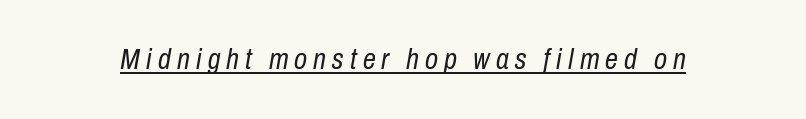
{"italic": "yes", "lean": "right", "slant_degrees": 10, "bold": "no", "weight": "regular", "width": "condensed", "stroke_contrast": "low", "x_height": "medium", "monospaced": "no", "underline": "yes", "letter_spacing": "wide", "letter_spacing_em": 0.21, "glyph_px": 29}
